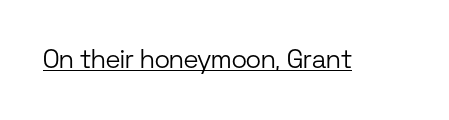
{"italic": "no", "bold": "no", "underline": "yes", "letter_spacing": "normal", "letter_spacing_em": 0.0, "glyph_px": 26}
